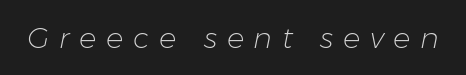
You could not count columns in this text — the font is proportionally spaced. Nothing heavy about these letters — not bold at all. Glance below the letters and you will spot only blank space. A typesetter would call this heavily tracked-out type. Observe the lean: these are italic letterforms.
